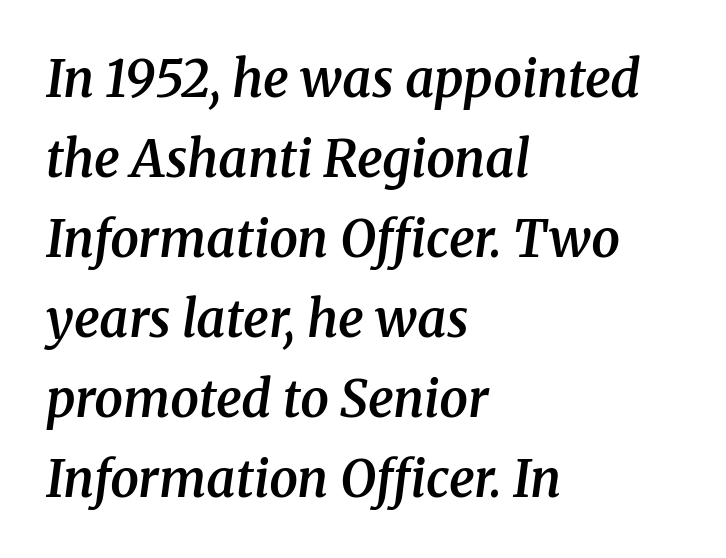
Q: Is the text bold? A: Semi-bold.
Q: Is the text italic (slanted)? A: Yes, it leans right by about 8 degrees.
Q: Is the typeface a serif or a sans-serif typeface? A: Serif.
Q: Is the text underlined? A: No.
Q: How is the paragraph aligned? A: Left-aligned.
Q: Is the spacing between letters normal or unusually wide? A: Normal.
Q: Is the spacing between lines tight, normal or loose? A: Normal.
Q: Width (condensed, normal, or wide)? A: Normal.
Q: Stroke contrast? A: Medium.
Q: x-height? A: Medium.
Q: Monospaced? A: No.
